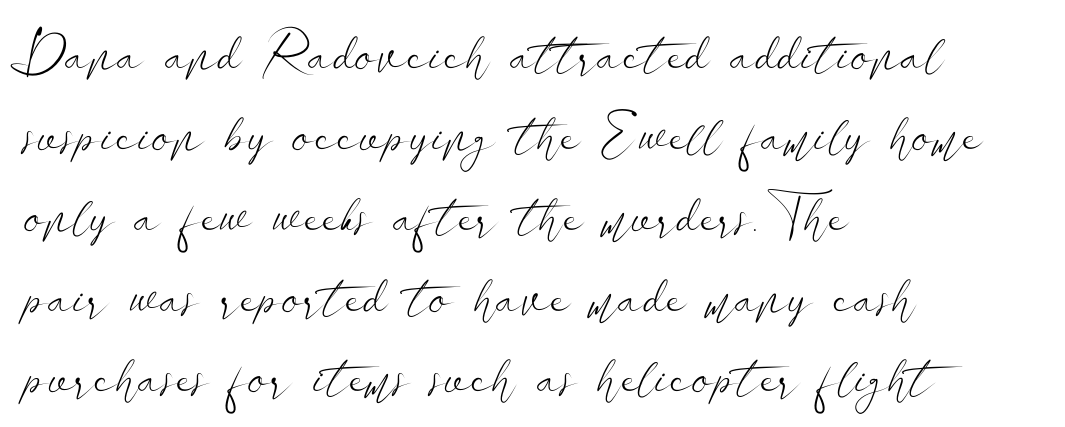
Check the space under the baseline: it is left empty. Varying glyph widths throughout — classic text-font behaviour. In terms of letterspacing, this is plain default setting. The characters display no serif detailing; their extremities are plain. The compositor pushed each line to the left boundary.
